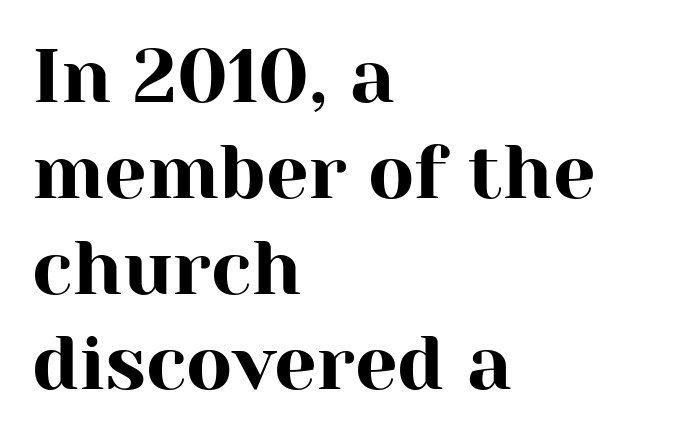
{"serif": "yes", "italic": "no", "width": "normal", "stroke_contrast": "high", "x_height": "medium", "monospaced": "no", "underline": "no", "align": "left", "line_spacing": "normal", "line_spacing_ratio": 1.26, "letter_spacing": "normal", "letter_spacing_em": 0.0, "glyph_px": 76}
